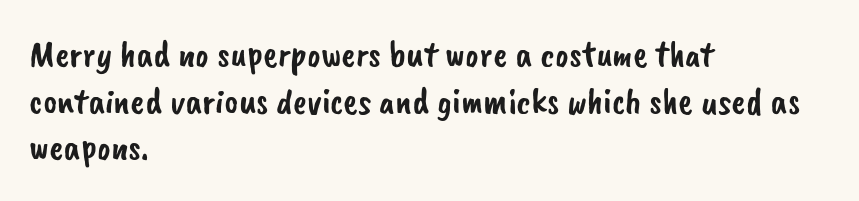
Q: Is the typeface a serif or a sans-serif typeface? A: Sans-serif.
Q: Is the text underlined? A: No.
Q: How is the paragraph aligned? A: Left-aligned.
Q: Is the spacing between letters normal or unusually wide? A: Normal.
Q: Width (condensed, normal, or wide)? A: Normal.
Q: Stroke contrast? A: Low.
Q: x-height? A: Small.
Q: Monospaced? A: No.
